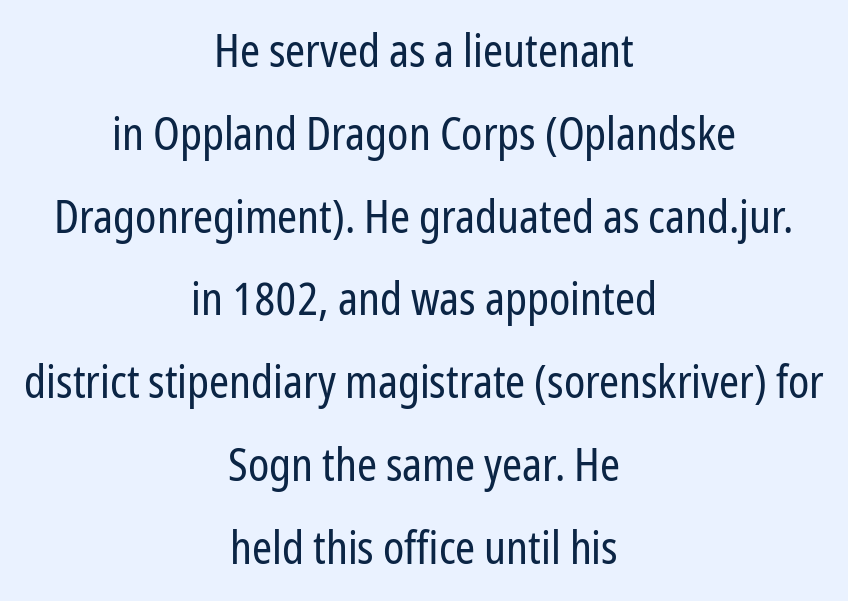
Varying glyph widths throughout — classic text-font behaviour. Decoration check: the copy has no underline. Stroke thickness stays within the range of a standard reading face or lighter. Nothing unusual about the tracking: characters are spaced as the font intends. It's the straight-up-and-down kind of type.
